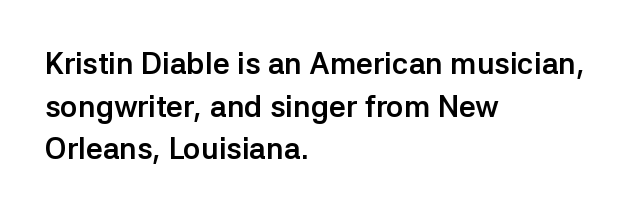
Q: Is the text bold? A: Yes.
Q: Is the text italic (slanted)? A: No, it is upright.
Q: Is the typeface a serif or a sans-serif typeface? A: Sans-serif.
Q: Is the text underlined? A: No.
Q: How is the paragraph aligned? A: Left-aligned.
Q: Is the spacing between letters normal or unusually wide? A: Normal.
Q: Is the spacing between lines tight, normal or loose? A: Normal.
Q: Width (condensed, normal, or wide)? A: Normal.
Q: Stroke contrast? A: Low.
Q: x-height? A: Medium.
Q: Monospaced? A: No.
